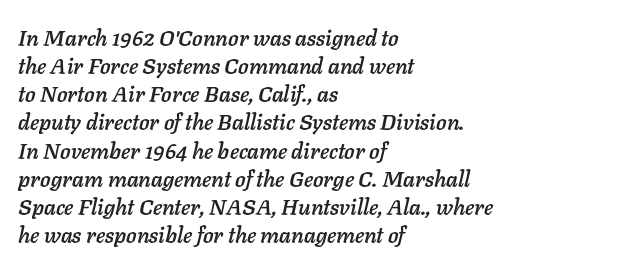
The image shows 22 px text type, italic (leaning right); set left-aligned, normal line spacing (1.28x), normal letter spacing, not underlined.
